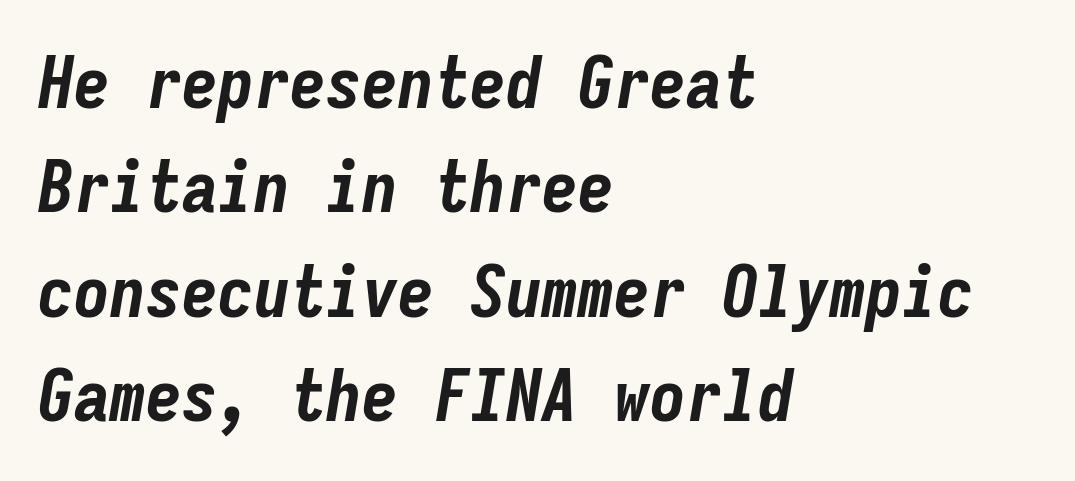
Q: Is the text bold? A: Yes.
Q: Is the text italic (slanted)? A: Yes, it leans right by about 9 degrees.
Q: Is the text underlined? A: No.
Q: How is the paragraph aligned? A: Left-aligned.
Q: Is the spacing between letters normal or unusually wide? A: Normal.
Q: Is the spacing between lines tight, normal or loose? A: Normal.
Q: Width (condensed, normal, or wide)? A: Condensed.
Q: Stroke contrast? A: Low.
Q: x-height? A: Medium.
Q: Monospaced? A: Yes.
